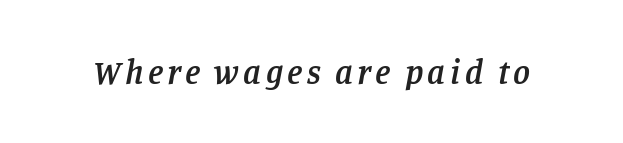
The image shows 34 px semibold serif type, italic (leaning right); set not underlined; low stroke contrast and a large x-height.
